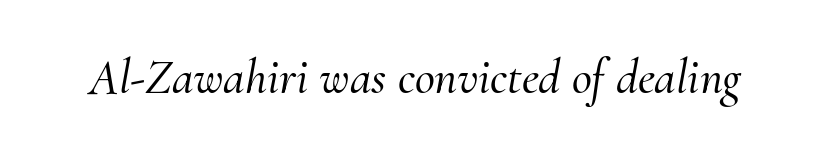
Think of a printed novel: that variable character pitch is what you see here. The foot of each line stays bare and open. Check where the strokes stop: tiny serifs finish them off. The tracking reads as untouched default to a designer's eye.
